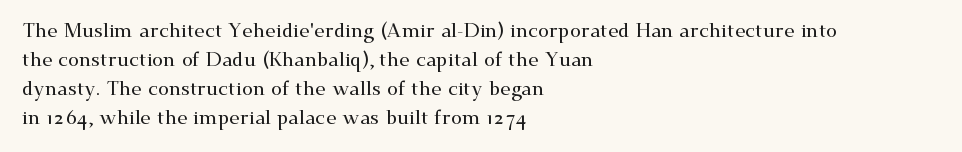
Q: Is the text italic (slanted)? A: No, it is upright.
Q: Is the text underlined? A: No.
Q: How is the paragraph aligned? A: Left-aligned.
Q: Is the spacing between letters normal or unusually wide? A: Normal.
Q: Is the spacing between lines tight, normal or loose? A: Normal.
